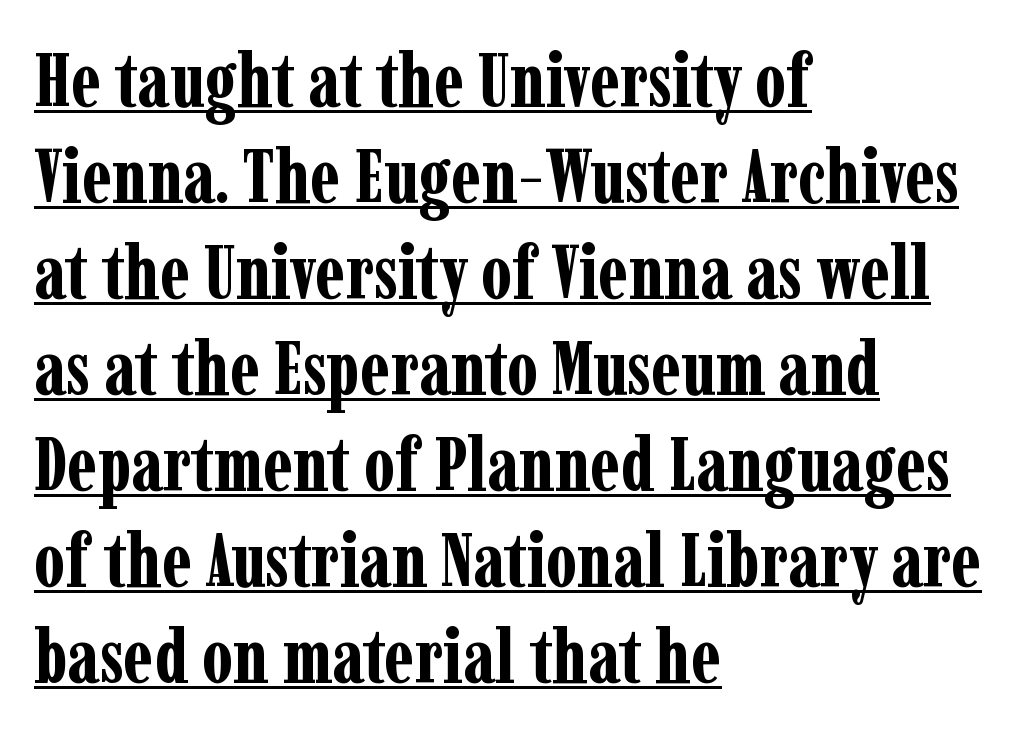
The image shows 75 px bold, condensed serif type, upright; set left-aligned, normal line spacing (1.28x), normal letter spacing, underlined; low stroke contrast and a medium x-height.
